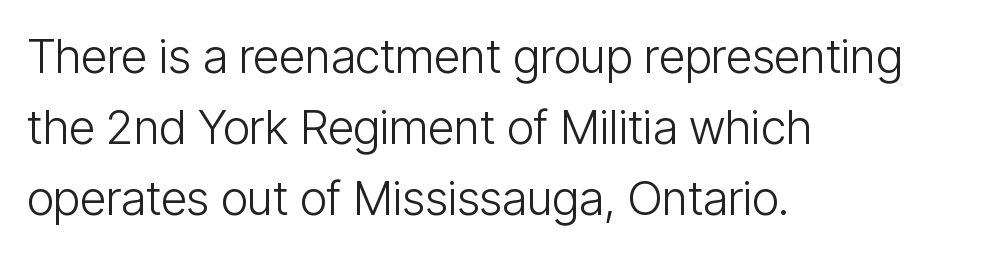
{"serif": "no", "italic": "no", "bold": "no", "weight": "light", "width": "condensed", "stroke_contrast": "low", "x_height": "medium", "monospaced": "no", "underline": "no", "align": "left", "line_spacing": "normal", "line_spacing_ratio": 1.51, "letter_spacing": "normal", "letter_spacing_em": 0.0, "glyph_px": 47}
